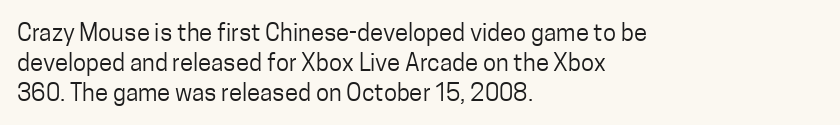
{"italic": "no", "bold": "no", "underline": "no", "align": "left", "line_spacing": "normal", "line_spacing_ratio": 1.26, "letter_spacing": "normal", "letter_spacing_em": 0.0, "glyph_px": 24}
